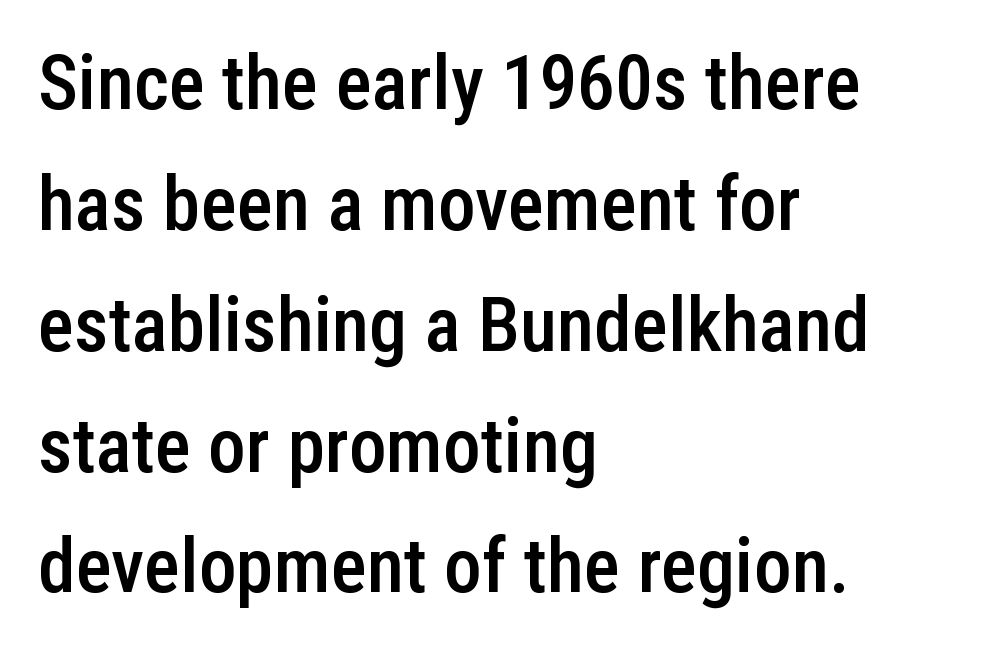
Q: Is the text bold? A: Semi-bold.
Q: Is the text italic (slanted)? A: No, it is upright.
Q: Is the typeface a serif or a sans-serif typeface? A: Sans-serif.
Q: Is the text underlined? A: No.
Q: How is the paragraph aligned? A: Left-aligned.
Q: Is the spacing between letters normal or unusually wide? A: Normal.
Q: Is the spacing between lines tight, normal or loose? A: Normal.
Q: Width (condensed, normal, or wide)? A: Condensed.
Q: Stroke contrast? A: Low.
Q: x-height? A: Medium.
Q: Monospaced? A: No.
